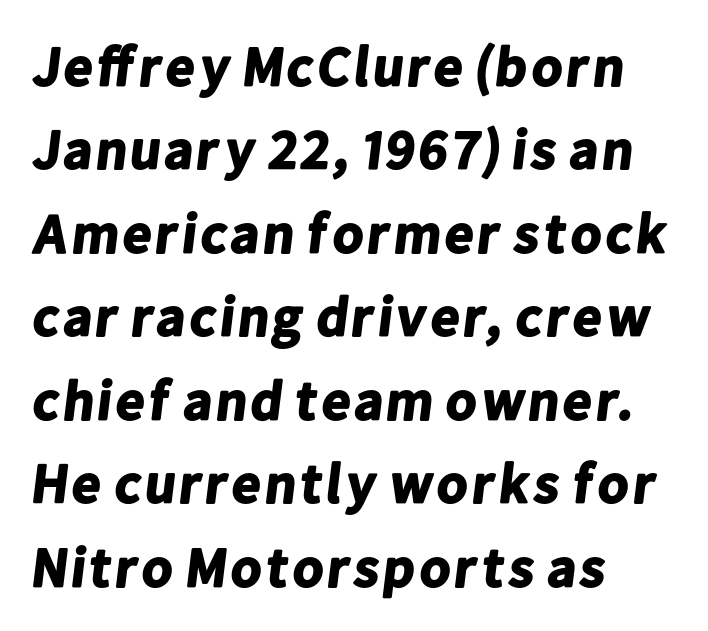
The image shows 56 px bold sans-serif type; set left-aligned, normal line spacing (1.49x), normal letter spacing, not underlined; low stroke contrast and a medium x-height.
